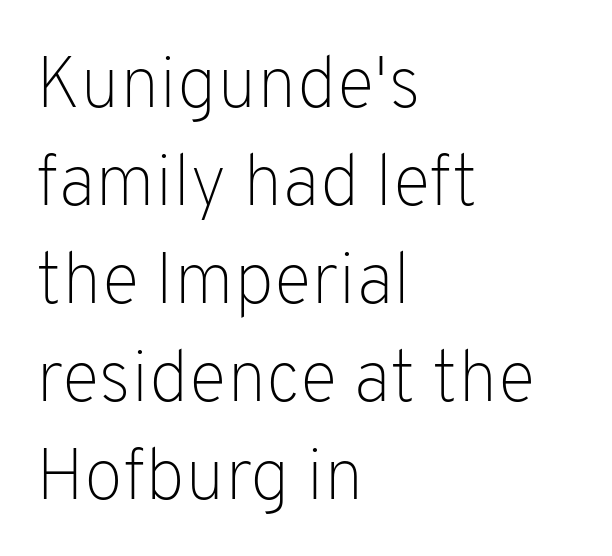
The image shows 72 px light sans-serif type, upright; set left-aligned, normal line spacing (1.36x), normal letter spacing, not underlined; low stroke contrast and a medium x-height.
